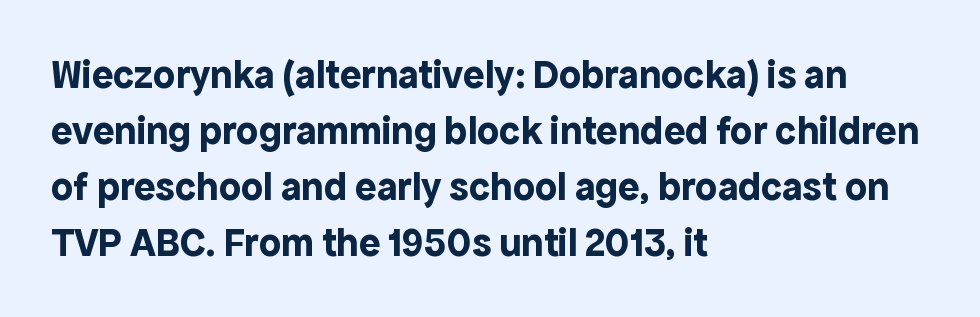
{"serif": "no", "italic": "no", "bold": "yes", "weight": "bold", "width": "normal", "x_height": "medium", "monospaced": "no", "underline": "no", "align": "left", "line_spacing": "normal", "line_spacing_ratio": 1.4, "letter_spacing": "normal", "letter_spacing_em": 0.0, "glyph_px": 40}
